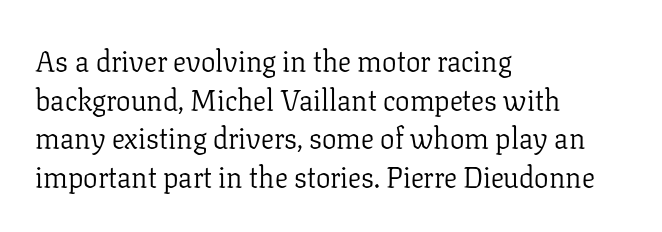
The image shows 29 px light serif type, upright; set left-aligned, normal line spacing (1.33x), normal letter spacing, not underlined; low stroke contrast and a medium x-height.
